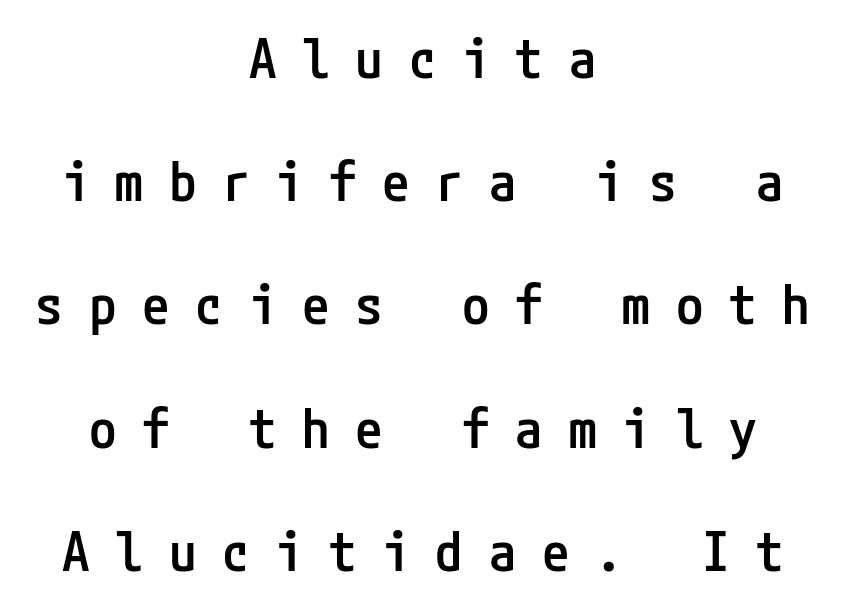
{"serif": "no", "italic": "no", "bold": "semi", "weight": "semibold", "width": "condensed", "stroke_contrast": "low", "x_height": "medium", "underline": "no", "align": "center", "line_spacing": "loose", "line_spacing_ratio": 2.24, "letter_spacing": "wide", "letter_spacing_em": 0.47, "glyph_px": 55}
